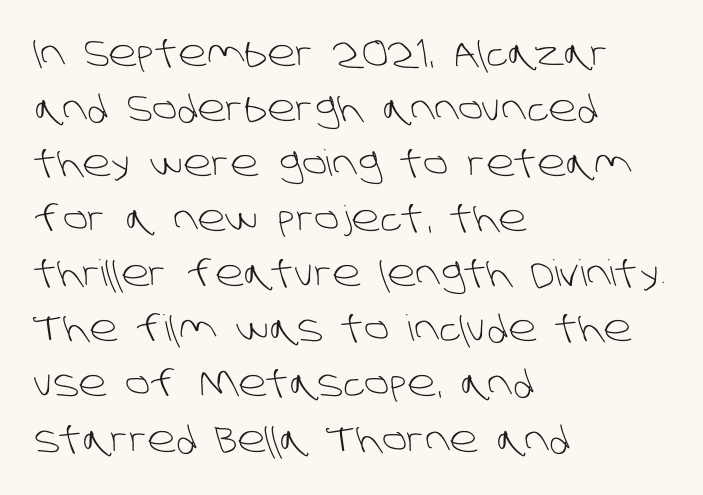
Q: Is the text bold? A: No.
Q: Is the typeface a serif or a sans-serif typeface? A: Sans-serif.
Q: Is the text underlined? A: No.
Q: How is the paragraph aligned? A: Left-aligned.
Q: Is the spacing between letters normal or unusually wide? A: Normal.
Q: Is the spacing between lines tight, normal or loose? A: Normal.
Q: Width (condensed, normal, or wide)? A: Normal.
Q: Stroke contrast? A: Low.
Q: x-height? A: Large.
Q: Monospaced? A: No.
